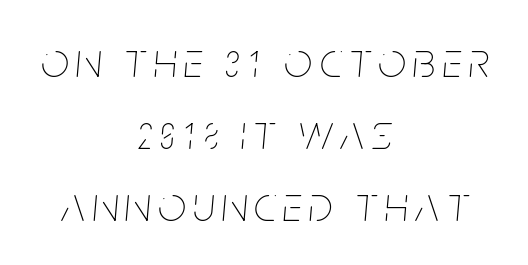
{"italic": "yes", "lean": "right", "slant_degrees": 5, "bold": "no", "weight": "thin", "width": "condensed", "stroke_contrast": "low", "x_height": "large", "monospaced": "no", "underline": "no", "align": "center", "line_spacing": "normal", "line_spacing_ratio": 1.47, "glyph_px": 49}
